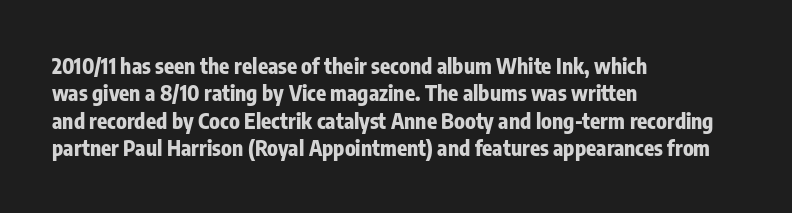
{"italic": "no", "bold": "yes", "underline": "no", "align": "left", "line_spacing": "normal", "line_spacing_ratio": 1.3, "letter_spacing": "normal", "letter_spacing_em": 0.0, "glyph_px": 21}
